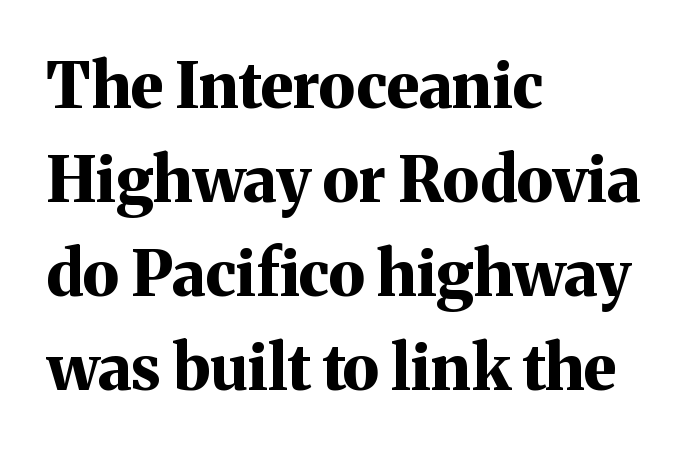
Nobody drew a line under any word here. The letters carry serifs — small finishing strokes at the ends of their stems. Is the type bold? Yes — the strokes are clearly thick and heavy. This sample is left-justified, so line endings fall wherever the words run out. How would I describe the line gaps? Plain and ordinary. Looks like regular typesetting: each glyph gets only the width it needs.
